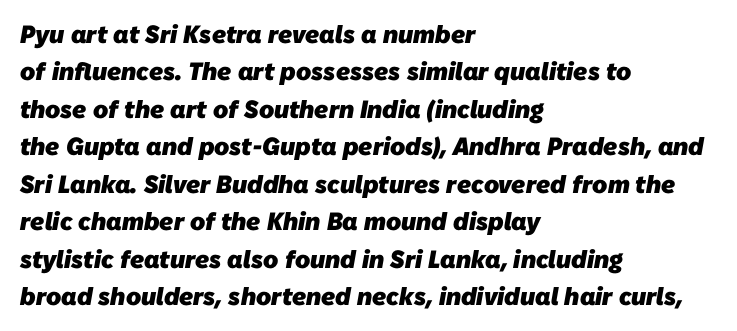
Q: Is the text bold? A: Yes.
Q: Is the text underlined? A: No.
Q: How is the paragraph aligned? A: Left-aligned.
Q: Is the spacing between letters normal or unusually wide? A: Normal.
Q: Is the spacing between lines tight, normal or loose? A: Normal.
